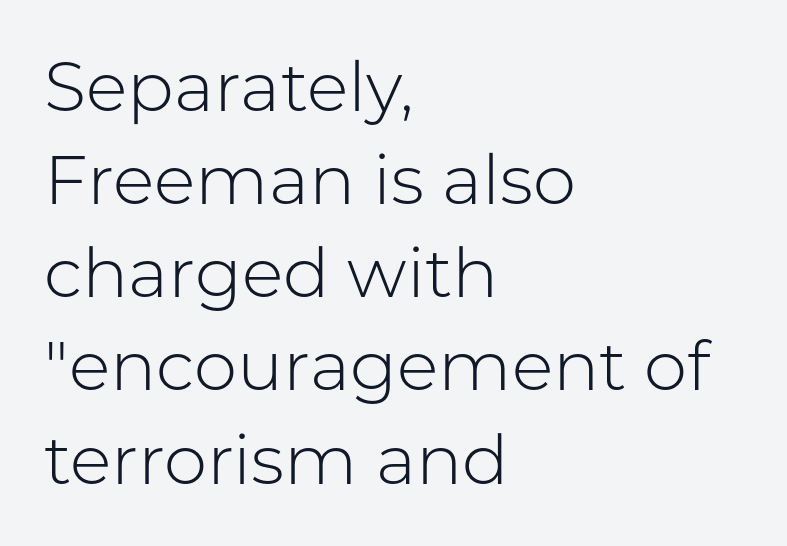
{"serif": "no", "italic": "no", "bold": "no", "weight": "light", "width": "normal", "stroke_contrast": "low", "x_height": "medium", "monospaced": "no", "underline": "no", "align": "left", "line_spacing": "normal", "line_spacing_ratio": 1.35, "letter_spacing": "normal", "letter_spacing_em": 0.0, "glyph_px": 69}
